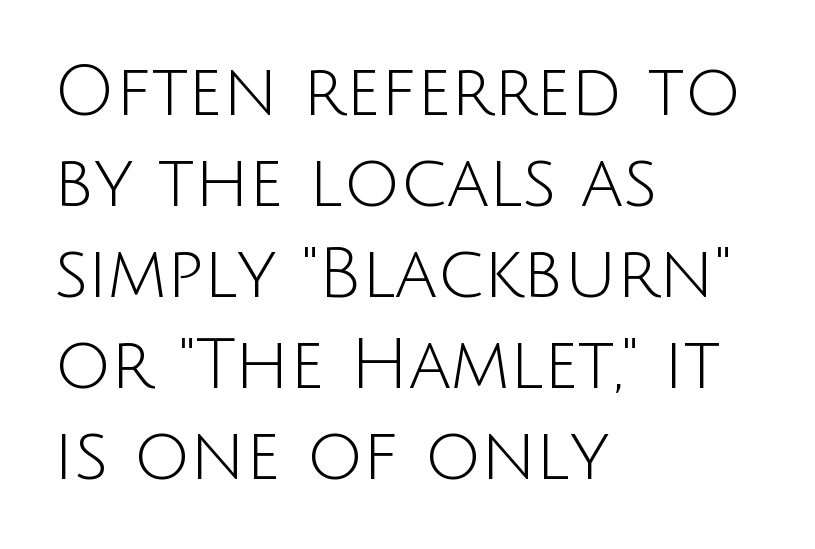
The image shows 70 px light sans-serif type, upright; set left-aligned, normal line spacing (1.3x), normal letter spacing, not underlined; low stroke contrast and a large x-height.
